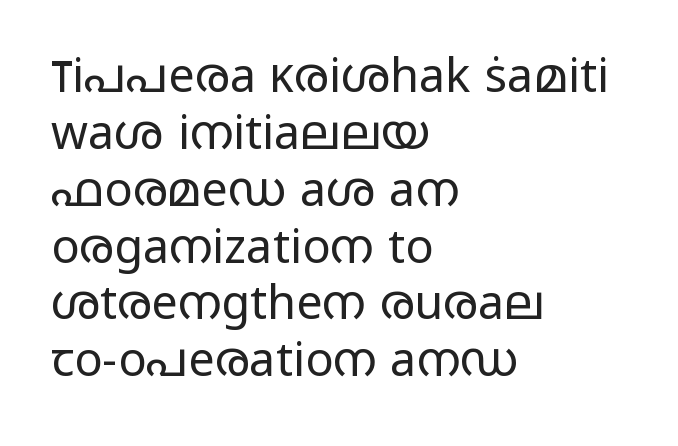
{"serif": "no", "italic": "no", "bold": "no", "weight": "regular", "width": "wide", "stroke_contrast": "low", "x_height": "medium", "monospaced": "no", "underline": "no", "align": "left", "line_spacing_ratio": 1.21, "letter_spacing": "normal", "letter_spacing_em": 0.0, "glyph_px": 47}
